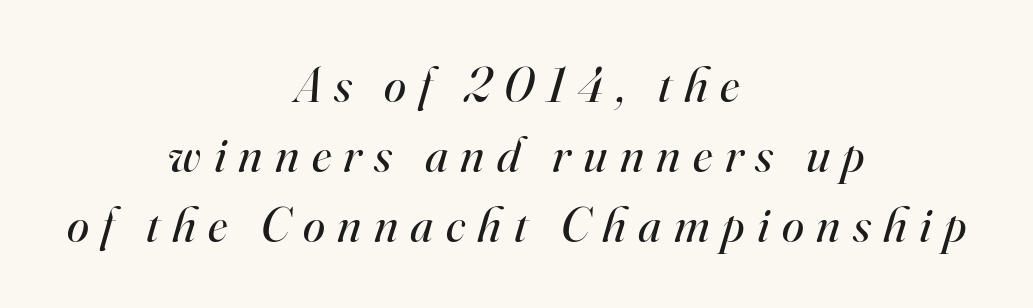
{"serif": "yes", "italic": "yes", "lean": "right", "slant_degrees": 16, "bold": "no", "weight": "regular", "width": "normal", "stroke_contrast": "high", "x_height": "small", "monospaced": "no", "underline": "no", "align": "center", "line_spacing": "normal", "line_spacing_ratio": 1.4, "letter_spacing": "wide", "letter_spacing_em": 0.25, "glyph_px": 50}
